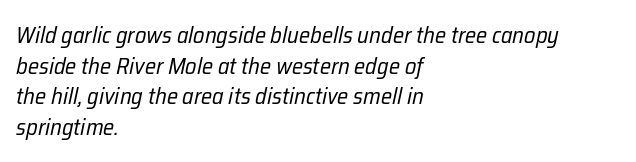
{"italic": "yes", "lean": "right", "slant_degrees": 12, "bold": "no", "underline": "no", "align": "left", "line_spacing": "normal", "line_spacing_ratio": 1.33, "letter_spacing": "normal", "letter_spacing_em": 0.0, "glyph_px": 23}
